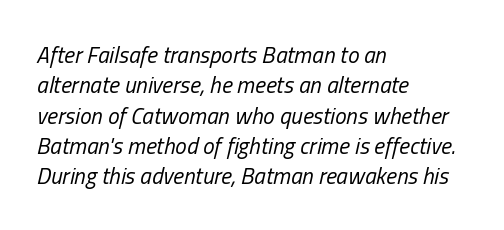
The image shows 23 px text type, italic (leaning right); set left-aligned, normal line spacing (1.32x), normal letter spacing, not underlined.
